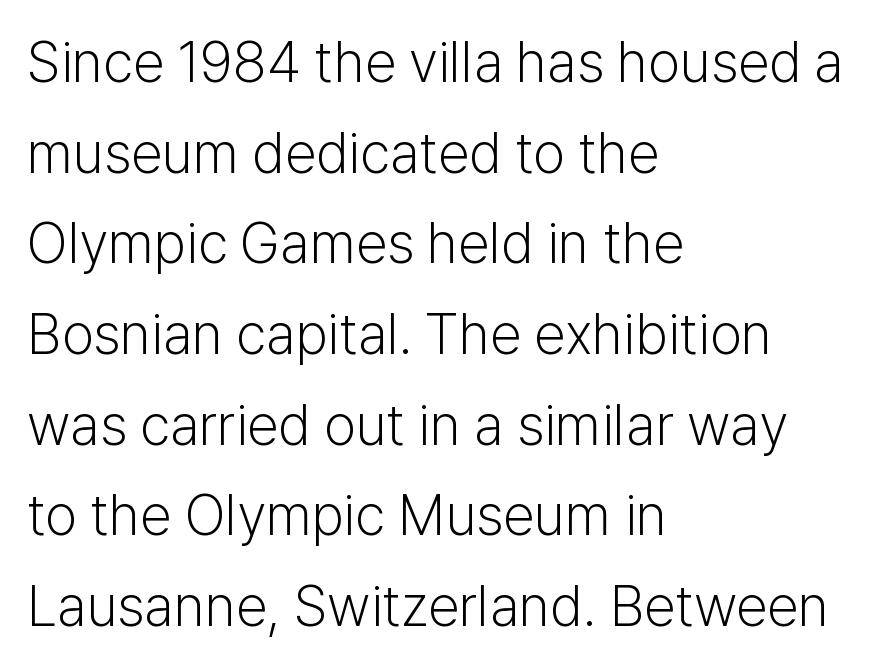
Q: Is the text bold? A: No.
Q: Is the text italic (slanted)? A: No, it is upright.
Q: Is the typeface a serif or a sans-serif typeface? A: Sans-serif.
Q: Is the text underlined? A: No.
Q: How is the paragraph aligned? A: Left-aligned.
Q: Is the spacing between letters normal or unusually wide? A: Normal.
Q: Is the spacing between lines tight, normal or loose? A: Normal.
Q: Width (condensed, normal, or wide)? A: Normal.
Q: Stroke contrast? A: Low.
Q: x-height? A: Medium.
Q: Monospaced? A: No.
